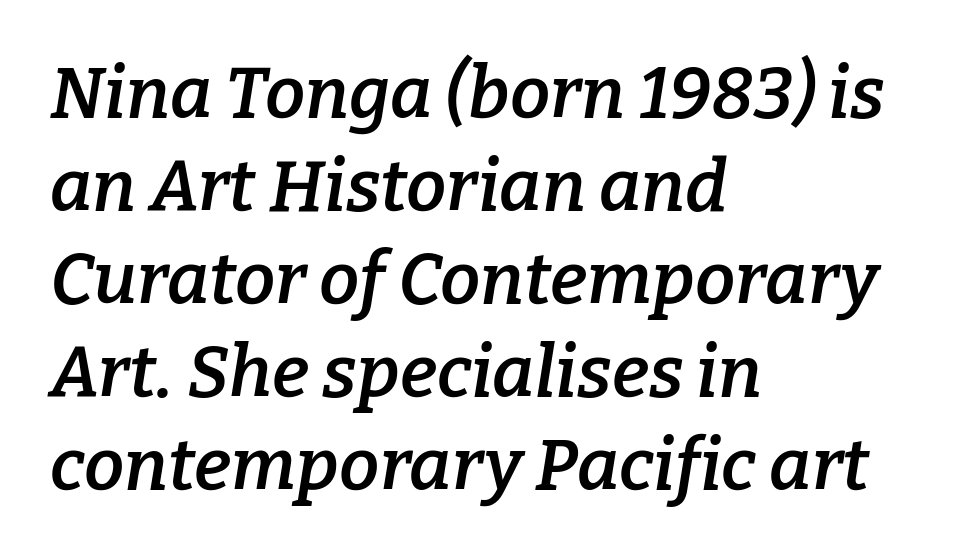
{"serif": "yes", "italic": "yes", "lean": "right", "slant_degrees": 9, "bold": "semi", "weight": "semibold", "width": "normal", "stroke_contrast": "low", "x_height": "medium", "monospaced": "no", "underline": "no", "align": "left", "line_spacing": "normal", "line_spacing_ratio": 1.29, "letter_spacing": "normal", "letter_spacing_em": 0.0, "glyph_px": 72}
